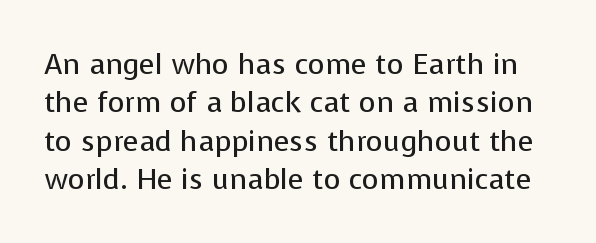
The face used here is proportionally spaced, like ordinary book or web type. Leading matches the norm, producing a regular column. It's the straight-up-and-down kind of type. No extra ink here — the face is not bold.
